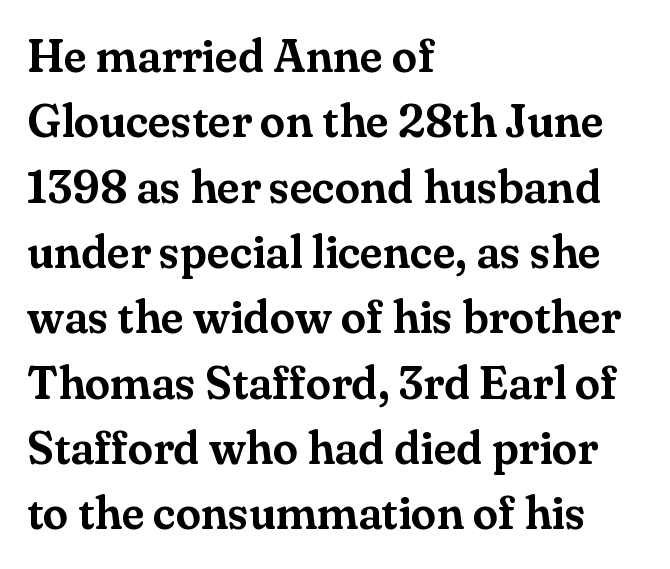
{"serif": "yes", "italic": "no", "width": "normal", "stroke_contrast": "medium", "x_height": "small", "monospaced": "no", "underline": "no", "align": "left", "line_spacing": "normal", "line_spacing_ratio": 1.42, "letter_spacing": "normal", "letter_spacing_em": 0.0, "glyph_px": 46}
